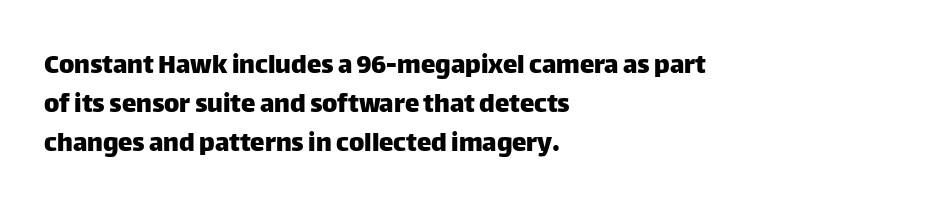
If you measured baseline to baseline, you'd find a middling distance. Plain, unruled lines of type. All the whitespace from short lines collects on the right. This is roman type, the default non-slanted kind. This rendering leaves character spacing at its baseline value.
